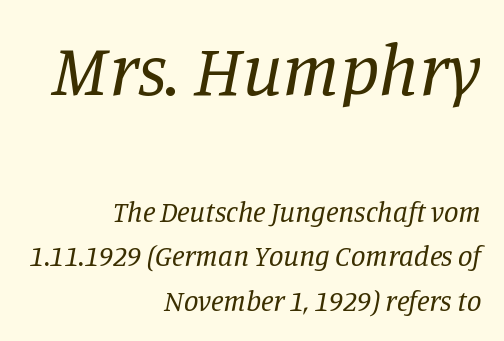
The image shows 73 px regular-weight serif type, italic (leaning right); set right-aligned, normal line spacing (1.53x), normal letter spacing, not underlined; the first (top) block is 2.52x larger; low stroke contrast and a large x-height.
